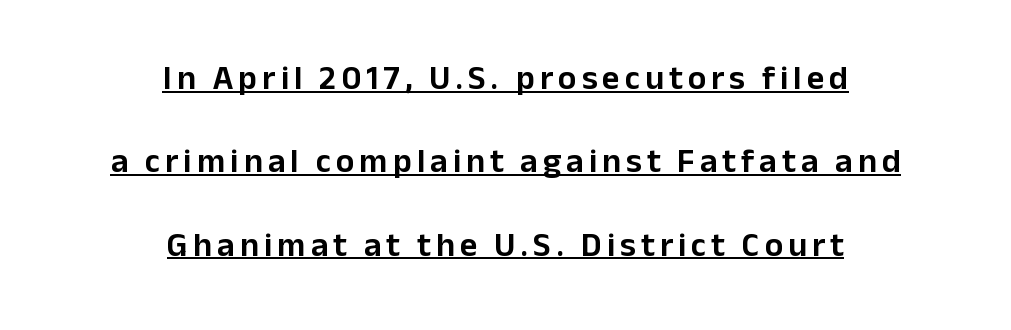
Q: Is the text italic (slanted)? A: No, it is upright.
Q: Is the typeface a serif or a sans-serif typeface? A: Sans-serif.
Q: Is the text underlined? A: Yes.
Q: How is the paragraph aligned? A: Centered.
Q: Is the spacing between lines tight, normal or loose? A: Loose.
Q: Width (condensed, normal, or wide)? A: Normal.
Q: Stroke contrast? A: Low.
Q: x-height? A: Medium.
Q: Monospaced? A: No.
